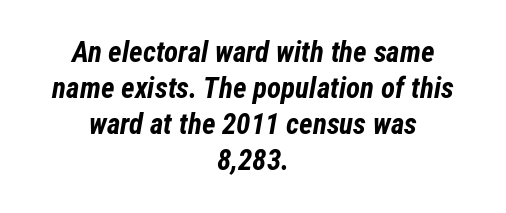
{"italic": "yes", "lean": "right", "slant_degrees": 12, "bold": "yes", "weight": "bold", "width": "condensed", "stroke_contrast": "low", "x_height": "medium", "monospaced": "no", "underline": "no", "align": "center", "line_spacing_ratio": 1.24, "letter_spacing": "normal", "letter_spacing_em": 0.0, "glyph_px": 29}
